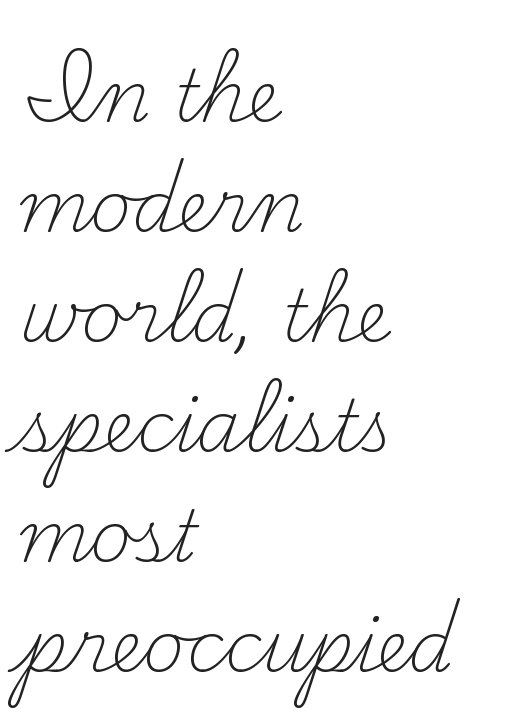
The image shows 71 px light type; set left-aligned, normal line spacing (1.55x), normal letter spacing, not underlined; medium stroke contrast and a small x-height.
